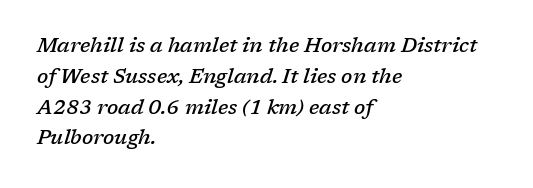
The image shows 20 px text type, italic (leaning right); set left-aligned, normal line spacing (1.54x), normal letter spacing, not underlined.
